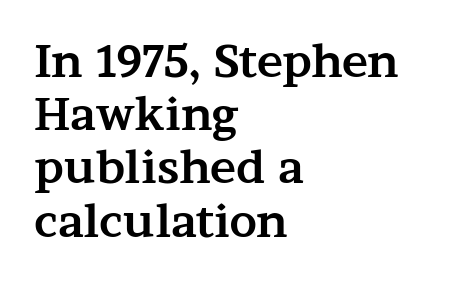
{"serif": "yes", "italic": "no", "bold": "yes", "weight": "bold", "width": "wide", "stroke_contrast": "medium", "x_height": "medium", "monospaced": "no", "underline": "no", "align": "left", "line_spacing_ratio": 1.21, "letter_spacing": "normal", "letter_spacing_em": 0.0, "glyph_px": 44}
